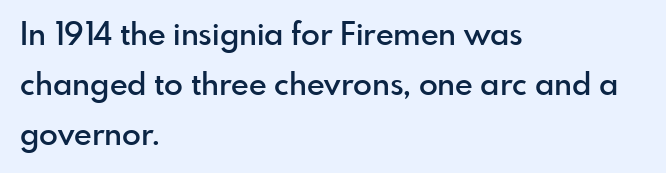
{"serif": "no", "italic": "no", "bold": "semi", "weight": "semibold", "width": "normal", "x_height": "small", "monospaced": "no", "underline": "no", "align": "left", "line_spacing": "normal", "line_spacing_ratio": 1.62, "letter_spacing": "normal", "letter_spacing_em": 0.0, "glyph_px": 31}
